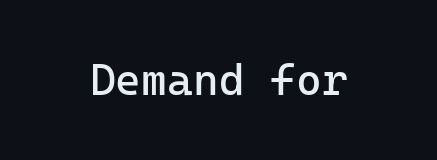
Q: Is the text bold? A: No.
Q: Is the text italic (slanted)? A: No, it is upright.
Q: Is the typeface a serif or a sans-serif typeface? A: Sans-serif.
Q: Is the text underlined? A: No.
Q: Is the spacing between letters normal or unusually wide? A: Normal.
Q: Width (condensed, normal, or wide)? A: Normal.
Q: Stroke contrast? A: Low.
Q: x-height? A: Medium.
Q: Monospaced? A: Yes.
